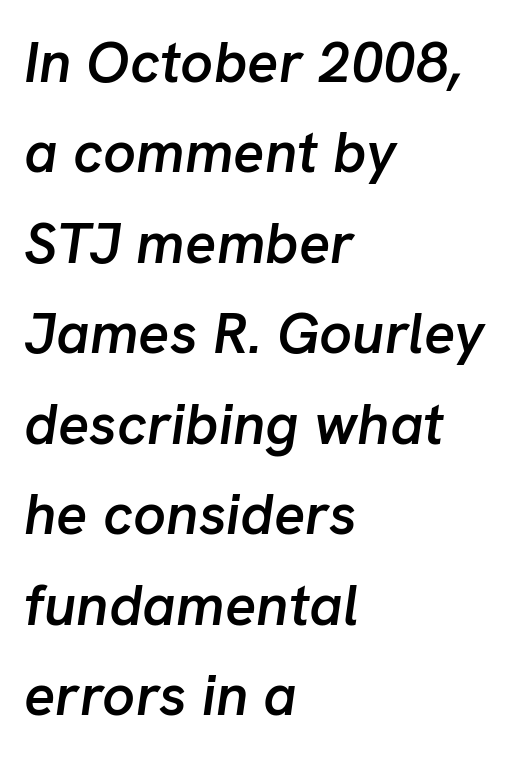
Q: Is the text bold? A: Semi-bold.
Q: Is the text italic (slanted)? A: Yes, it leans right by about 8 degrees.
Q: Is the text underlined? A: No.
Q: How is the paragraph aligned? A: Left-aligned.
Q: Is the spacing between letters normal or unusually wide? A: Normal.
Q: Is the spacing between lines tight, normal or loose? A: Normal.
Q: Width (condensed, normal, or wide)? A: Normal.
Q: Stroke contrast? A: Low.
Q: x-height? A: Medium.
Q: Monospaced? A: No.
